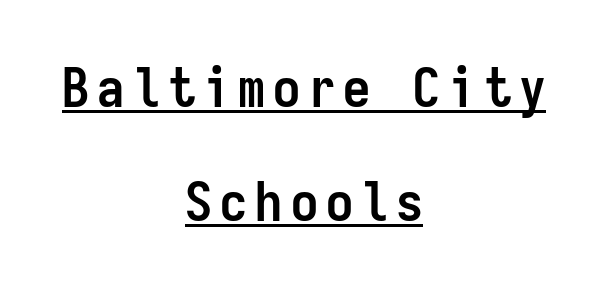
{"serif": "no", "italic": "no", "bold": "yes", "weight": "semibold", "width": "condensed", "stroke_contrast": "low", "x_height": "medium", "monospaced": "yes", "underline": "yes", "align": "center", "line_spacing": "loose", "line_spacing_ratio": 2.12, "glyph_px": 54}
